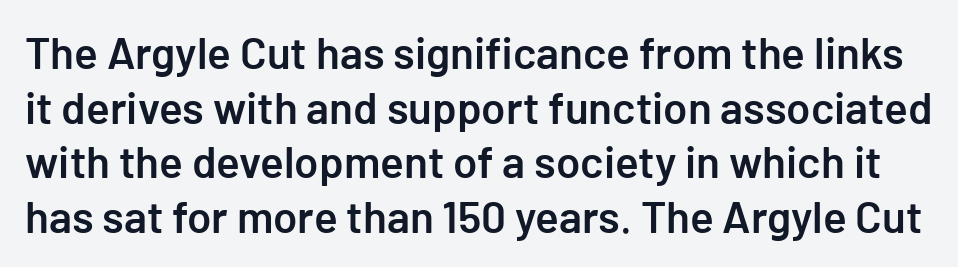
This is moderately heavy type, rendered in semibold. Quick note: not italic, upright. Descenders are the only things crossing below the line. Characters follow at the spacing the type designer built in. This sample uses a sans-serif face.
